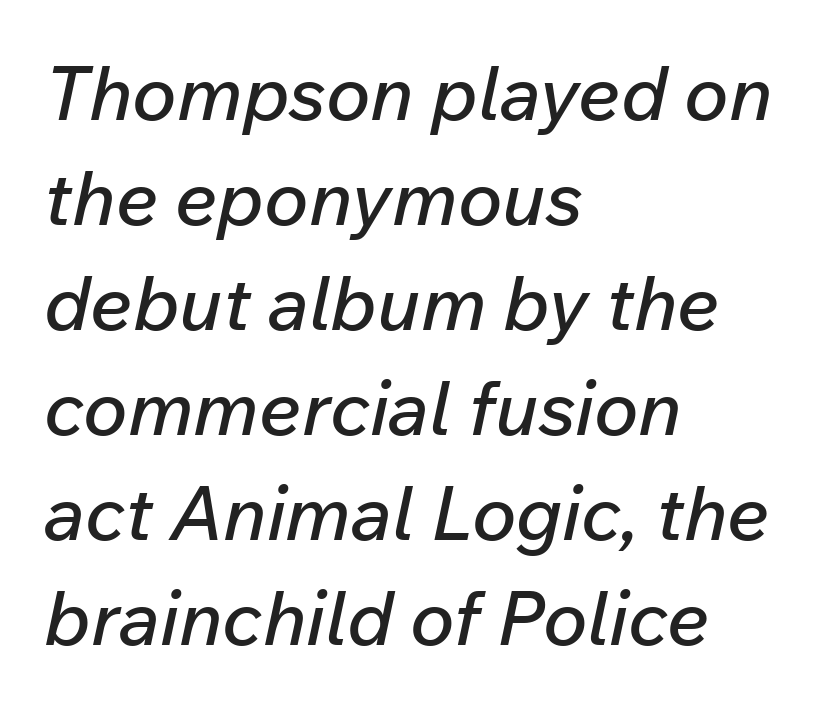
A typesetter would call this leading conventional body-copy spacing. Decoration check: the copy has no underline. Does extra space separate the letters? No, they use regular spacing. Proportional: the letters do not fall into vertical columns. Every row of glyphs begins at an identical x-position on the left. The whole block is typeset with a tilt.
